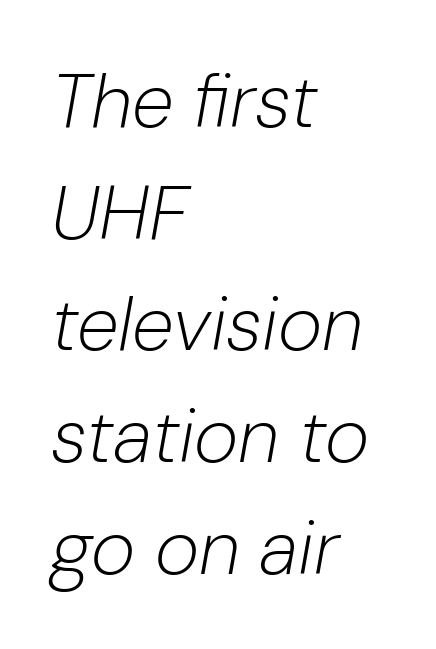
Q: Is the text bold? A: No.
Q: Is the text italic (slanted)? A: Yes, it leans right by about 10 degrees.
Q: Is the text underlined? A: No.
Q: How is the paragraph aligned? A: Left-aligned.
Q: Is the spacing between letters normal or unusually wide? A: Normal.
Q: Is the spacing between lines tight, normal or loose? A: Normal.
Q: Width (condensed, normal, or wide)? A: Normal.
Q: Stroke contrast? A: Low.
Q: x-height? A: Medium.
Q: Monospaced? A: No.
